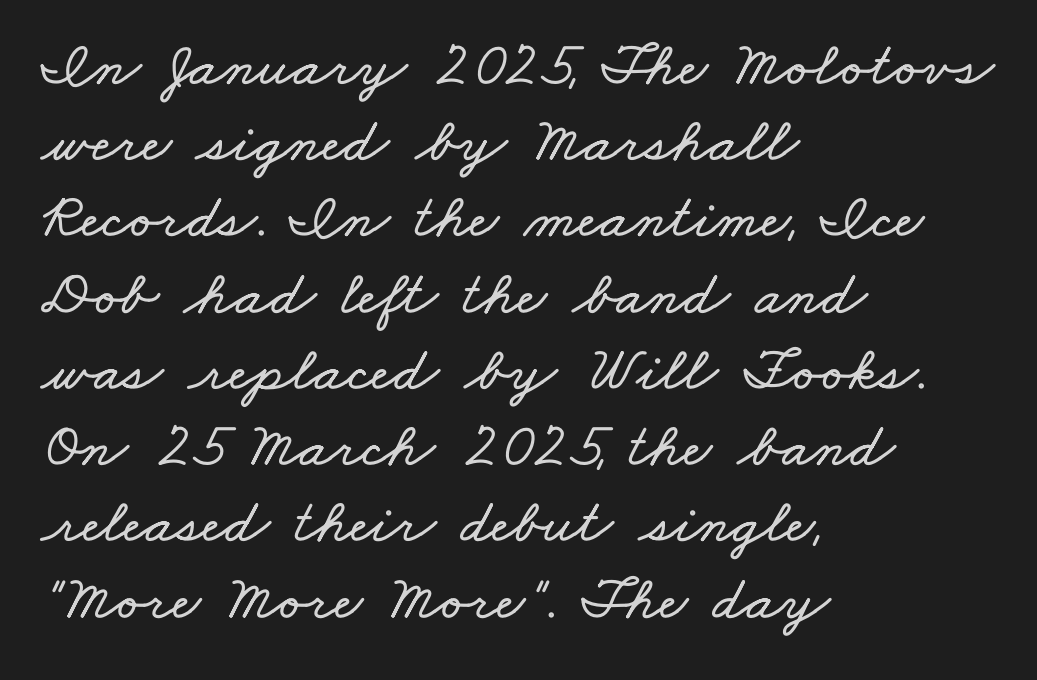
The image shows 63 px wide type; set left-aligned, line spacing 1.21x, normal letter spacing, not underlined; low stroke contrast and a small x-height.
